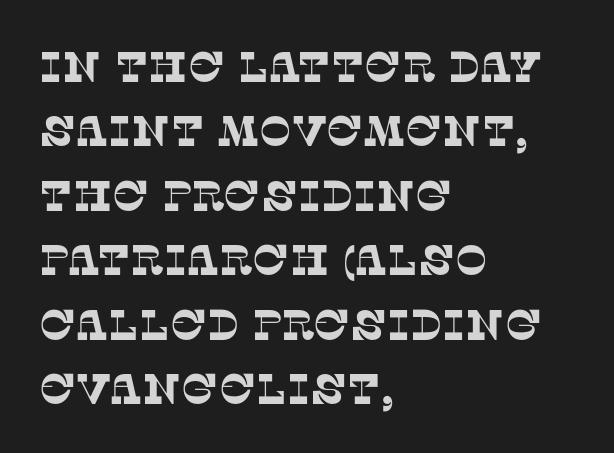
{"serif": "yes", "width": "normal", "stroke_contrast": "low", "x_height": "large", "monospaced": "no", "underline": "no", "align": "left", "line_spacing": "normal", "line_spacing_ratio": 1.5, "letter_spacing": "normal", "letter_spacing_em": 0.0, "glyph_px": 43}
